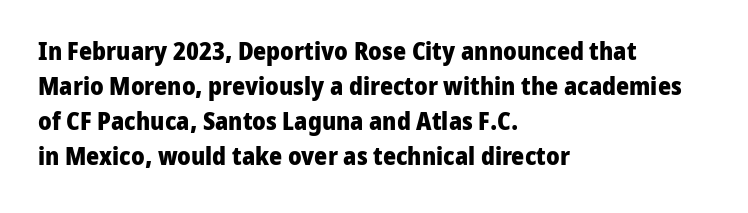
Nope, not italic — everything's standing straight. Regular leading. Teacher's note: observe the even left margin — that is flush-left alignment. The space beneath each line is pristine and unruled. Glyph-to-glyph distance matches everyday printed text.
